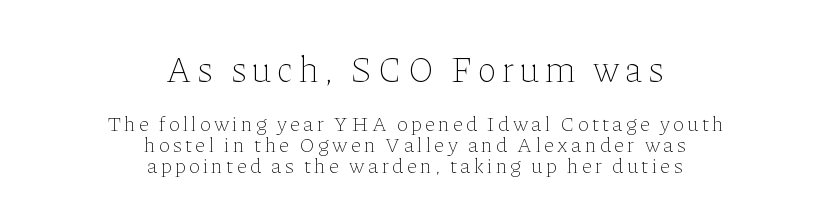
Q: Is the text bold? A: No.
Q: Is the text italic (slanted)? A: No, it is upright.
Q: Is the text underlined? A: No.
Q: How is the paragraph aligned? A: Centered.
Q: Is the spacing between lines tight, normal or loose? A: Tight.
Q: Which block of text is set in a larger size, the first (top) or the second (bottom)? A: The first (top) one.
Q: Width (condensed, normal, or wide)? A: Normal.
Q: Stroke contrast? A: Low.
Q: x-height? A: Medium.
Q: Monospaced? A: No.
